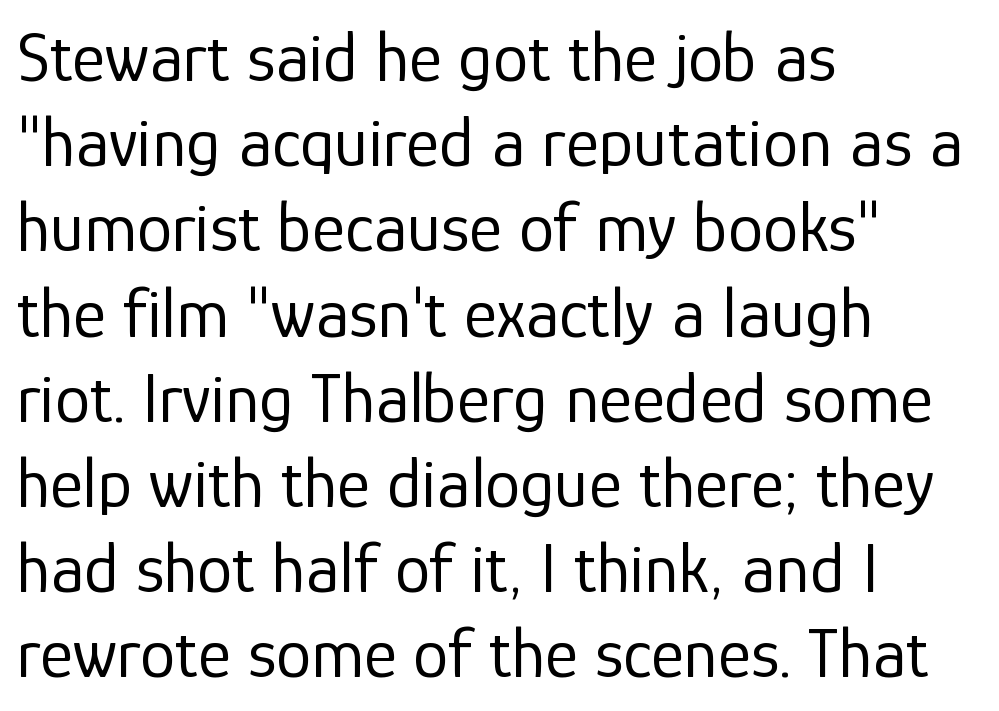
The weight would be labelled regular, book, light, or lighter still. Which margin do the lines hug? The left one — the right edge is uneven. The typeface chosen for these lines omits serifs. Unlike italic type, these characters show no tilt at all. A bare baseline throughout the passage.
